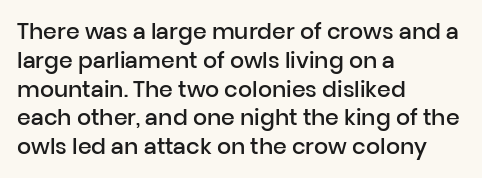
Q: Is the text bold? A: Semi-bold.
Q: Is the text italic (slanted)? A: No, it is upright.
Q: Is the text underlined? A: No.
Q: How is the paragraph aligned? A: Left-aligned.
Q: Is the spacing between letters normal or unusually wide? A: Normal.
Q: Is the spacing between lines tight, normal or loose? A: Normal.
